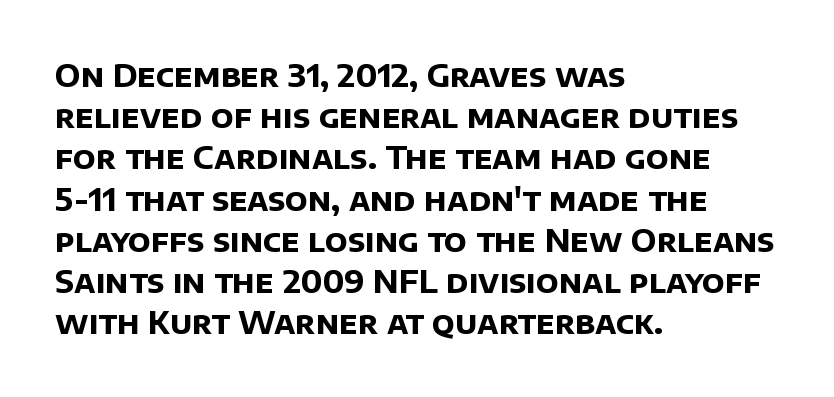
{"serif": "no", "bold": "yes", "weight": "bold", "width": "normal", "stroke_contrast": "low", "x_height": "large", "monospaced": "no", "underline": "no", "align": "left", "line_spacing": "normal", "line_spacing_ratio": 1.33, "letter_spacing": "normal", "letter_spacing_em": 0.0, "glyph_px": 31}
